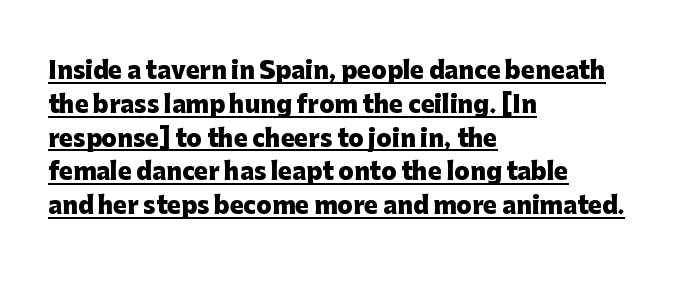
The image shows 23 px bold type, upright; set left-aligned, normal line spacing (1.47x), normal letter spacing, underlined.
